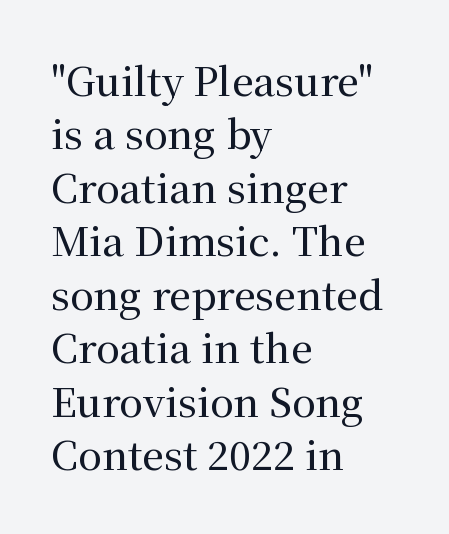
Examine the stroke ends and you'll spot serifs. Posture: straight, roman, zero tilt. Looks like regular typesetting: each glyph gets only the width it needs. A clean baseline with only descenders dipping below it. Typeset ragged right — the left edge is the straight one.
